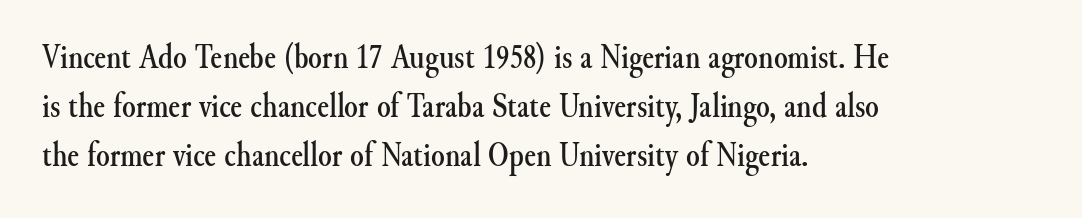
Q: Is the text italic (slanted)? A: No, it is upright.
Q: Is the typeface a serif or a sans-serif typeface? A: Serif.
Q: Is the text underlined? A: No.
Q: How is the paragraph aligned? A: Left-aligned.
Q: Is the spacing between letters normal or unusually wide? A: Normal.
Q: Is the spacing between lines tight, normal or loose? A: Normal.
Q: Width (condensed, normal, or wide)? A: Normal.
Q: Stroke contrast? A: Medium.
Q: x-height? A: Small.
Q: Monospaced? A: No.
